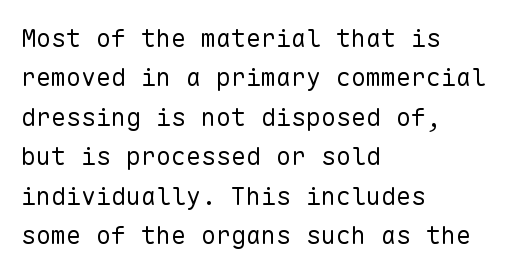
Q: Is the text bold? A: No.
Q: Is the text italic (slanted)? A: No, it is upright.
Q: Is the text underlined? A: No.
Q: How is the paragraph aligned? A: Left-aligned.
Q: Is the spacing between letters normal or unusually wide? A: Normal.
Q: Is the spacing between lines tight, normal or loose? A: Normal.
